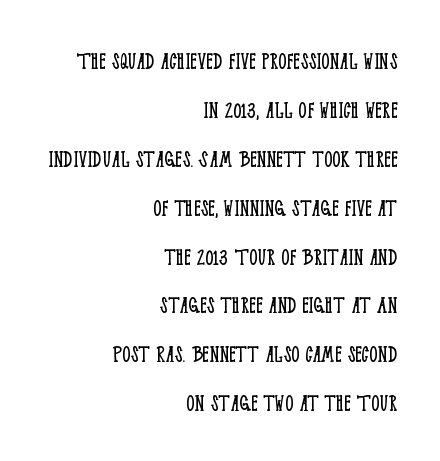
{"italic": "no", "bold": "no", "underline": "no", "align": "right", "line_spacing_ratio": 1.88, "letter_spacing": "normal", "letter_spacing_em": 0.0, "glyph_px": 26}
